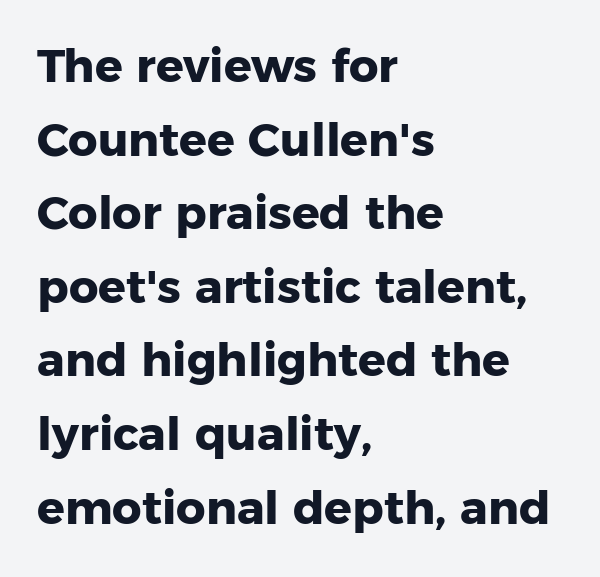
{"serif": "no", "italic": "no", "bold": "yes", "weight": "heavy", "width": "normal", "stroke_contrast": "low", "x_height": "medium", "monospaced": "no", "underline": "no", "align": "left", "line_spacing": "normal", "line_spacing_ratio": 1.6, "letter_spacing": "normal", "letter_spacing_em": 0.0, "glyph_px": 46}
